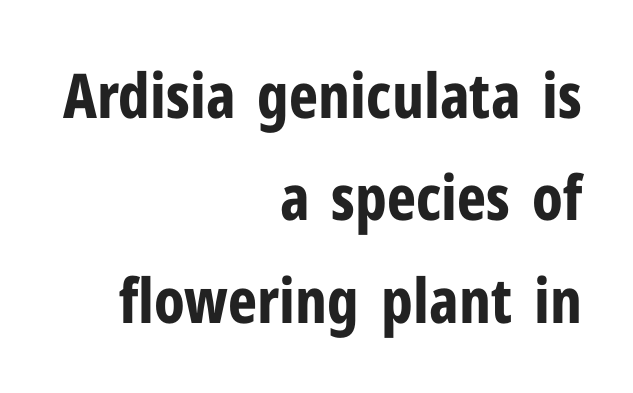
Q: Is the text bold? A: Yes.
Q: Is the text italic (slanted)? A: No, it is upright.
Q: Is the typeface a serif or a sans-serif typeface? A: Sans-serif.
Q: Is the text underlined? A: No.
Q: How is the paragraph aligned? A: Right-aligned.
Q: Is the spacing between letters normal or unusually wide? A: Normal.
Q: Is the spacing between lines tight, normal or loose? A: Normal.
Q: Width (condensed, normal, or wide)? A: Condensed.
Q: Stroke contrast? A: Low.
Q: x-height? A: Medium.
Q: Monospaced? A: No.
